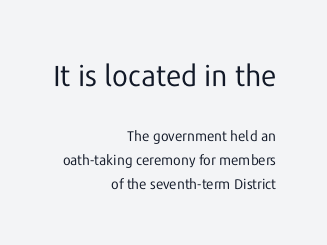
Serifs: no, the terminals of the letterforms are clean. Underline: absent. Stems here are at most as thick as an everyday book face. Short and long lines alike share a common ending point at right. Characters follow at the spacing the type designer built in. Notice how the stems are strictly vertical — no italics here.
